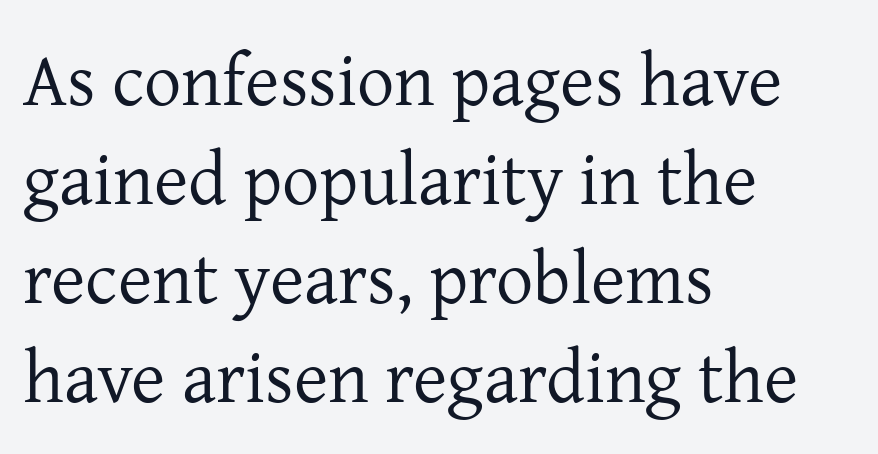
Q: Is the text bold? A: No.
Q: Is the text italic (slanted)? A: No, it is upright.
Q: Is the typeface a serif or a sans-serif typeface? A: Serif.
Q: Is the text underlined? A: No.
Q: How is the paragraph aligned? A: Left-aligned.
Q: Is the spacing between letters normal or unusually wide? A: Normal.
Q: Is the spacing between lines tight, normal or loose? A: Normal.
Q: Width (condensed, normal, or wide)? A: Normal.
Q: Stroke contrast? A: Low.
Q: x-height? A: Medium.
Q: Monospaced? A: No.
